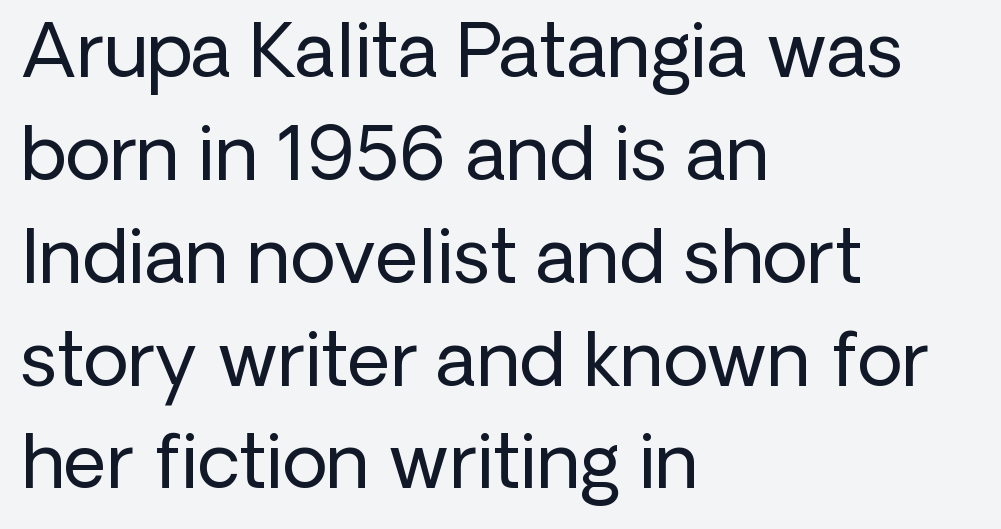
Short note: letters normally spaced. A typesetter would call this proportional, since set widths differ per character. The characters display no serif detailing; their extremities are plain. Whoever set this chose a conventional vertical rhythm.
